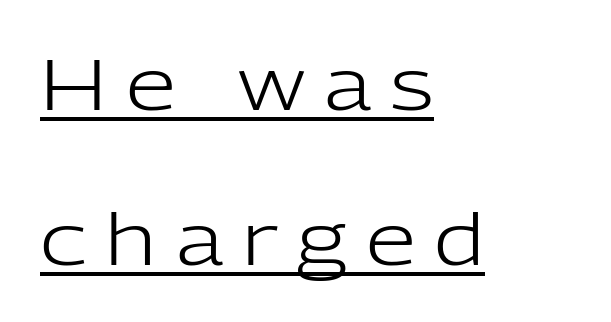
Q: Is the text bold? A: No.
Q: Is the text italic (slanted)? A: No, it is upright.
Q: Is the typeface a serif or a sans-serif typeface? A: Sans-serif.
Q: Is the text underlined? A: Yes.
Q: How is the paragraph aligned? A: Left-aligned.
Q: Is the spacing between letters normal or unusually wide? A: Unusually wide.
Q: Is the spacing between lines tight, normal or loose? A: Loose.
Q: Width (condensed, normal, or wide)? A: Normal.
Q: Stroke contrast? A: Low.
Q: x-height? A: Medium.
Q: Monospaced? A: No.
